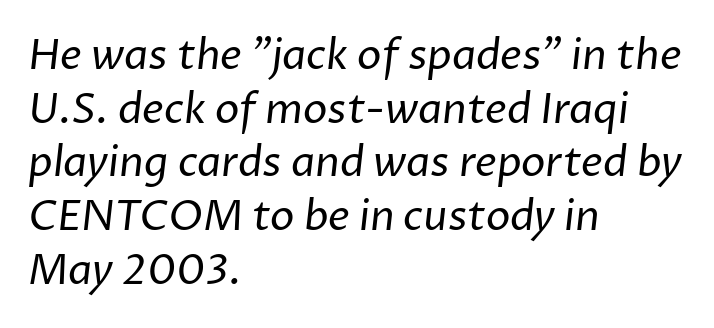
Q: Is the text bold? A: No.
Q: Is the typeface a serif or a sans-serif typeface? A: Sans-serif.
Q: Is the text underlined? A: No.
Q: How is the paragraph aligned? A: Left-aligned.
Q: Is the spacing between letters normal or unusually wide? A: Normal.
Q: Is the spacing between lines tight, normal or loose? A: Normal.
Q: Width (condensed, normal, or wide)? A: Normal.
Q: Stroke contrast? A: Low.
Q: x-height? A: Medium.
Q: Monospaced? A: No.
